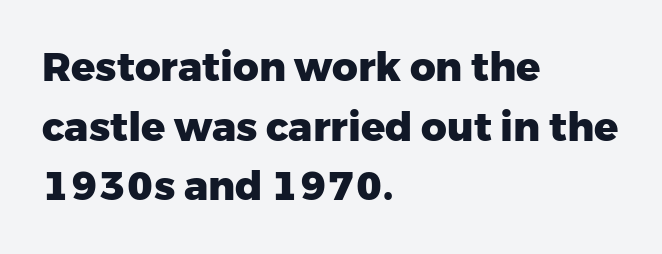
The characters display no serif detailing; their extremities are plain. Descenders hang freely into open space. Visually the block forms a straight wall on the left and a jagged coastline on the right. These lines carry a lot of weight — the face is fully bold. It's the straight-up-and-down kind of type. Nothing unusual about the tracking: characters are spaced as the font intends.
